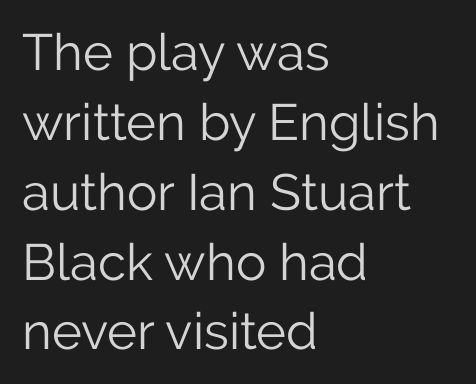
The image shows 51 px light sans-serif type, upright; set left-aligned, normal line spacing (1.37x), normal letter spacing, not underlined; low stroke contrast and a medium x-height.
